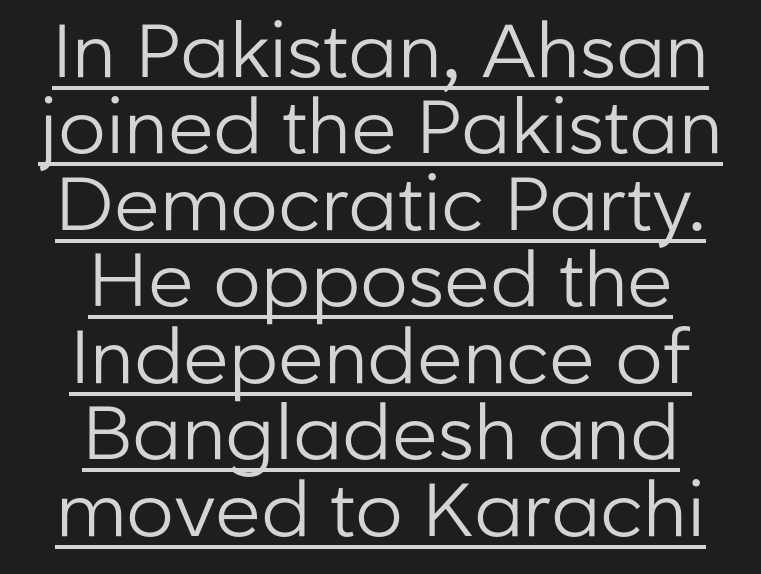
Q: Is the text bold? A: No.
Q: Is the text italic (slanted)? A: No, it is upright.
Q: Is the typeface a serif or a sans-serif typeface? A: Sans-serif.
Q: Is the text underlined? A: Yes.
Q: How is the paragraph aligned? A: Centered.
Q: Is the spacing between letters normal or unusually wide? A: Normal.
Q: Is the spacing between lines tight, normal or loose? A: Tight.
Q: Width (condensed, normal, or wide)? A: Normal.
Q: Stroke contrast? A: Low.
Q: x-height? A: Medium.
Q: Monospaced? A: No.
